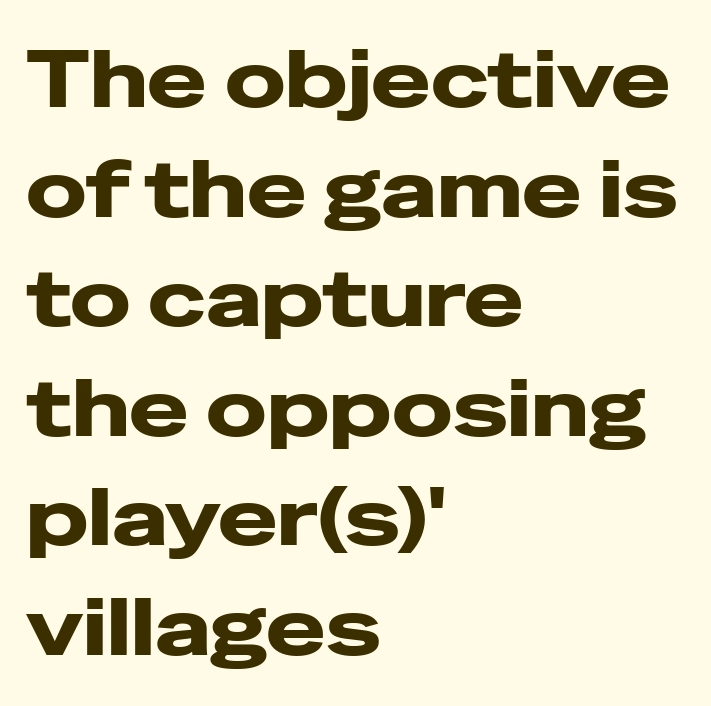
The image shows 80 px wide sans-serif type, upright; set left-aligned, normal line spacing (1.37x), normal letter spacing, not underlined; low stroke contrast and a medium x-height.
